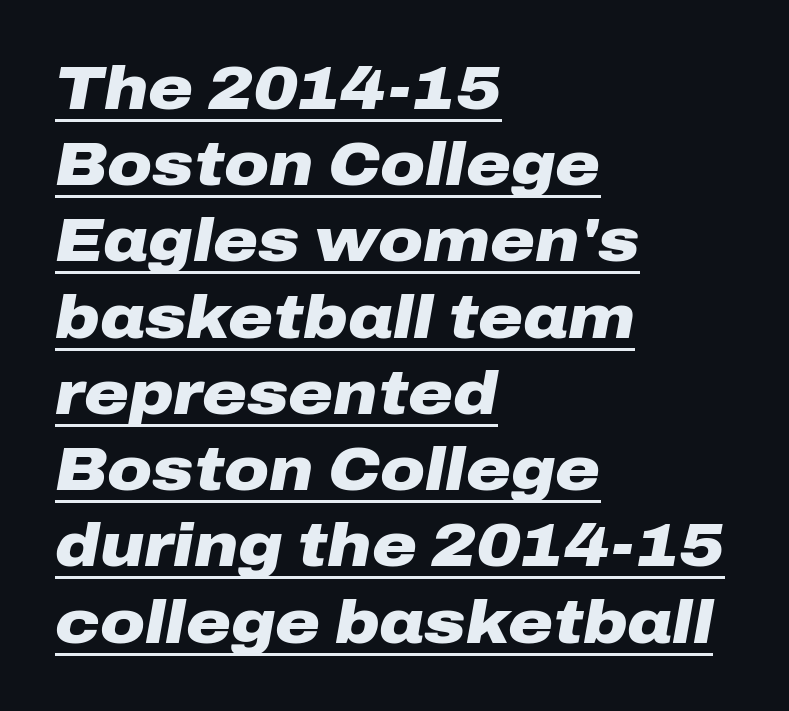
{"italic": "yes", "lean": "right", "slant_degrees": 10, "bold": "yes", "weight": "heavy", "width": "wide", "stroke_contrast": "low", "x_height": "medium", "monospaced": "no", "underline": "yes", "align": "left", "line_spacing": "normal", "line_spacing_ratio": 1.25, "letter_spacing": "normal", "letter_spacing_em": 0.0, "glyph_px": 61}
